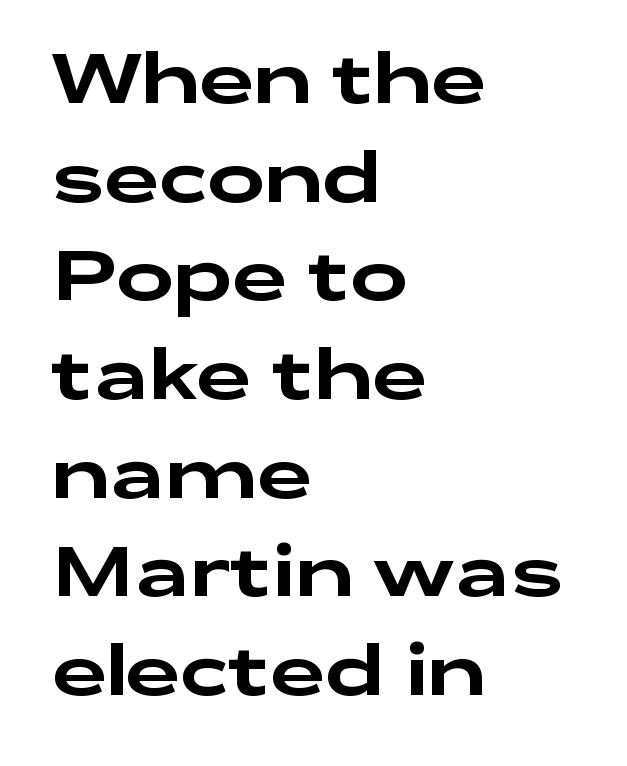
{"serif": "no", "italic": "no", "width": "wide", "stroke_contrast": "low", "x_height": "medium", "monospaced": "no", "underline": "no", "align": "left", "line_spacing": "normal", "line_spacing_ratio": 1.43, "letter_spacing": "normal", "letter_spacing_em": 0.0, "glyph_px": 69}
